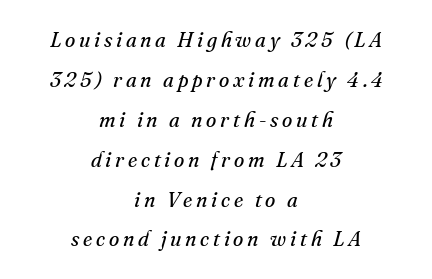
In CSS terms this would be text-align: center. Beneath every word, the page is bare. Reading down the column, the eye jumps a long way to each next line. Letters have the restrained weight of plain body copy at most.
